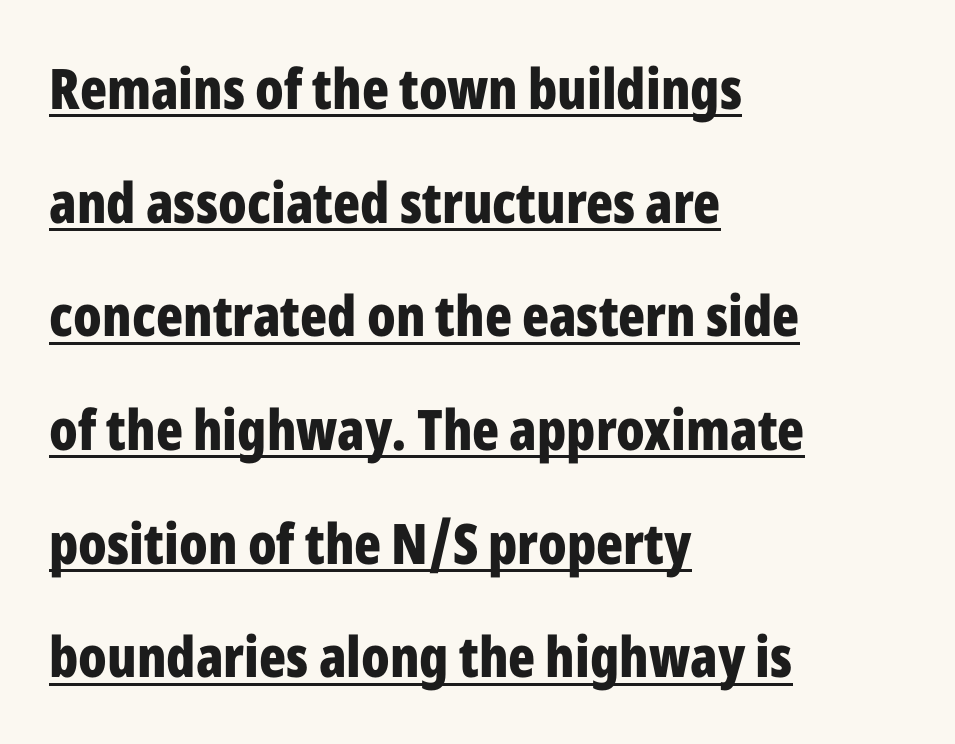
Q: Is the text bold? A: Yes.
Q: Is the text italic (slanted)? A: No, it is upright.
Q: Is the typeface a serif or a sans-serif typeface? A: Sans-serif.
Q: Is the text underlined? A: Yes.
Q: How is the paragraph aligned? A: Left-aligned.
Q: Is the spacing between letters normal or unusually wide? A: Normal.
Q: Is the spacing between lines tight, normal or loose? A: Loose.
Q: Width (condensed, normal, or wide)? A: Condensed.
Q: Stroke contrast? A: Low.
Q: x-height? A: Medium.
Q: Monospaced? A: No.
